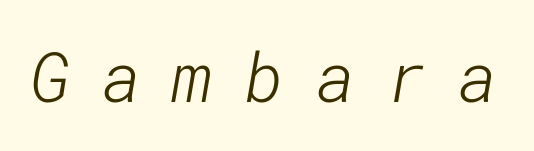
Q: Is the text bold? A: No.
Q: Is the typeface a serif or a sans-serif typeface? A: Sans-serif.
Q: Is the text underlined? A: No.
Q: Is the spacing between letters normal or unusually wide? A: Unusually wide.
Q: Width (condensed, normal, or wide)? A: Normal.
Q: Stroke contrast? A: Low.
Q: x-height? A: Medium.
